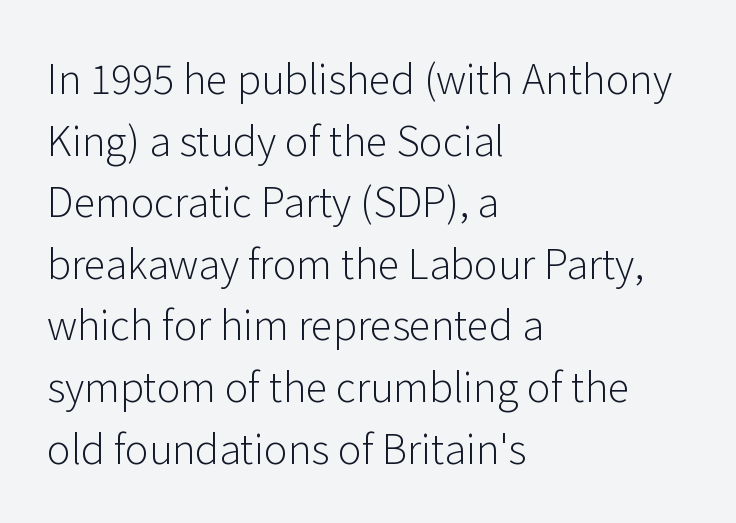
{"serif": "no", "italic": "no", "bold": "no", "weight": "light", "width": "normal", "stroke_contrast": "low", "x_height": "medium", "monospaced": "no", "underline": "no", "align": "left", "line_spacing": "normal", "line_spacing_ratio": 1.54, "letter_spacing": "normal", "letter_spacing_em": 0.0, "glyph_px": 40}
